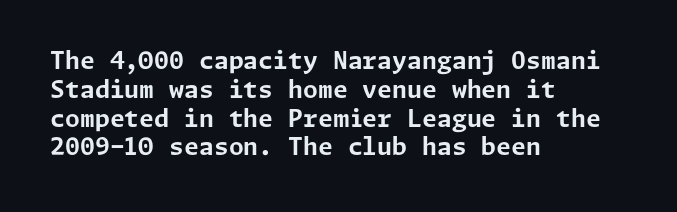
Q: Is the text bold? A: Yes.
Q: Is the text italic (slanted)? A: No, it is upright.
Q: Is the text underlined? A: No.
Q: How is the paragraph aligned? A: Left-aligned.
Q: Is the spacing between letters normal or unusually wide? A: Normal.
